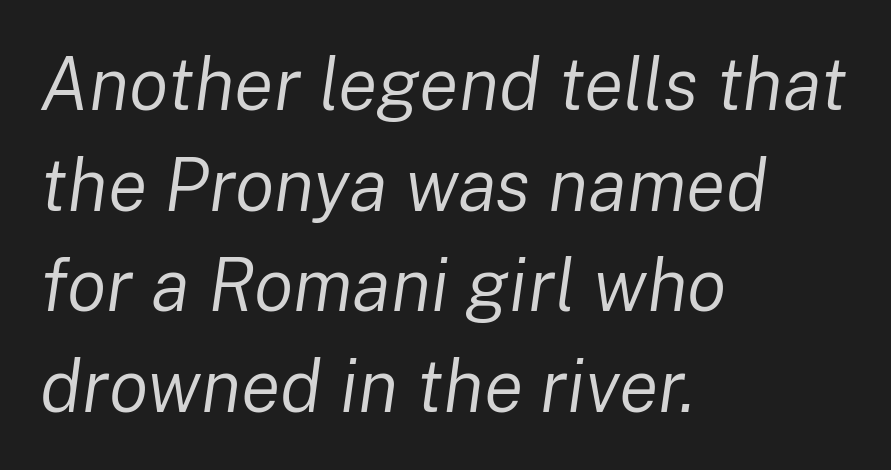
{"italic": "yes", "lean": "right", "slant_degrees": 8, "bold": "no", "weight": "regular", "width": "normal", "stroke_contrast": "low", "x_height": "medium", "monospaced": "no", "underline": "no", "align": "left", "line_spacing": "normal", "line_spacing_ratio": 1.38, "letter_spacing": "normal", "letter_spacing_em": 0.0, "glyph_px": 73}
